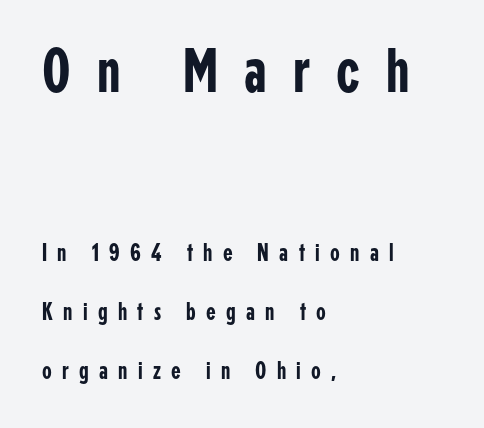
Q: Is the text italic (slanted)? A: No, it is upright.
Q: Is the typeface a serif or a sans-serif typeface? A: Sans-serif.
Q: Is the text underlined? A: No.
Q: How is the paragraph aligned? A: Left-aligned.
Q: Is the spacing between letters normal or unusually wide? A: Unusually wide.
Q: Is the spacing between lines tight, normal or loose? A: Loose.
Q: Which block of text is set in a larger size, the first (top) or the second (bottom)? A: The first (top) one.
Q: Width (condensed, normal, or wide)? A: Condensed.
Q: Stroke contrast? A: Low.
Q: x-height? A: Medium.
Q: Monospaced? A: No.
